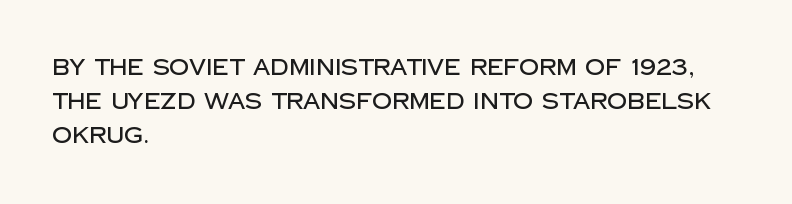
{"italic": "no", "underline": "no", "align": "left", "line_spacing": "normal", "line_spacing_ratio": 1.55, "letter_spacing": "normal", "letter_spacing_em": 0.0, "glyph_px": 22}
